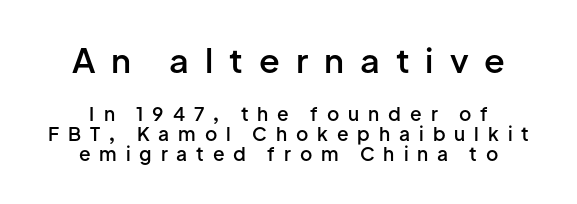
The letters advance in unequal steps, a hallmark of proportional type. Horizontal bands of white between lines are thin slivers. The characters display no serif detailing; their extremities are plain. Ascenders rise straight up at ninety degrees. Set as a demibold, roughly 600 on the weight scale.
